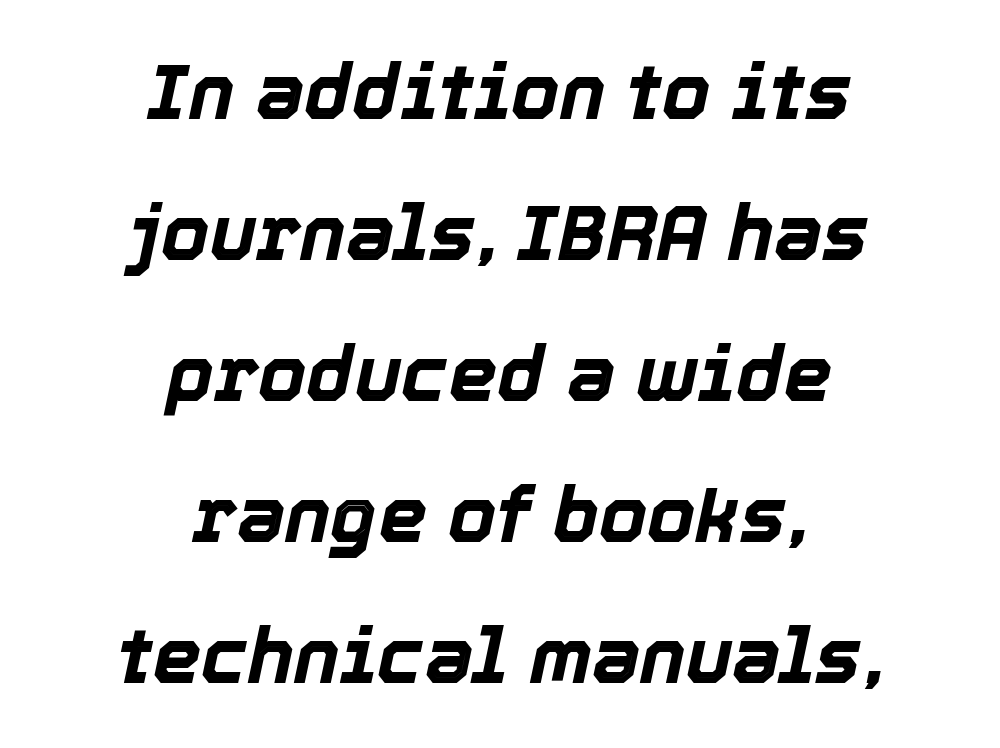
The image shows 77 px bold type, italic (leaning right); set centered, line spacing 1.83x, normal letter spacing, not underlined; a medium x-height.
